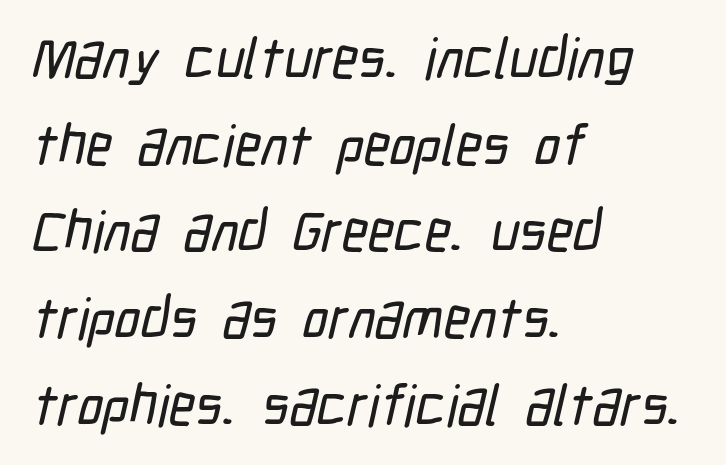
Each letter keeps its own natural width here, so spacing adapts to shape. Line spacing here is normal. Compared with typical body copy, the letter spacing here is the same. The setting favours the left margin, as ordinary paragraphs usually do.
